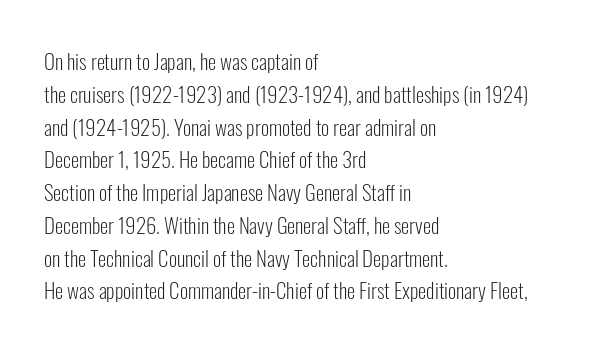
Upright lettering throughout. The rows are spaced the way most documents space them. These lines stack with their left ends in a neat column. The space beneath each line is pristine and unruled. This sample uses plain, unmodified letter spacing. Stem width sits at or under what a default text font uses.
